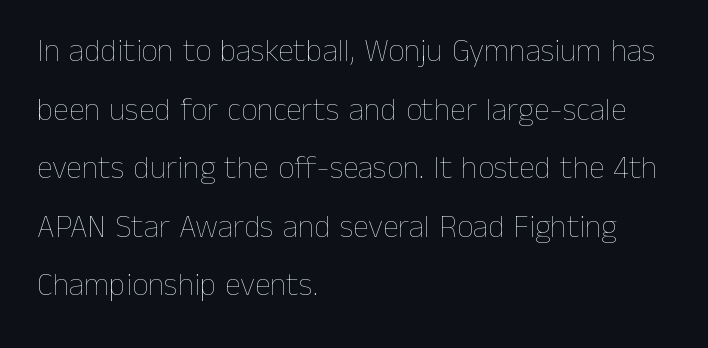
The image shows 32 px thin type, upright; set left-aligned, line spacing 1.83x, normal letter spacing, not underlined; low stroke contrast and a medium x-height.
